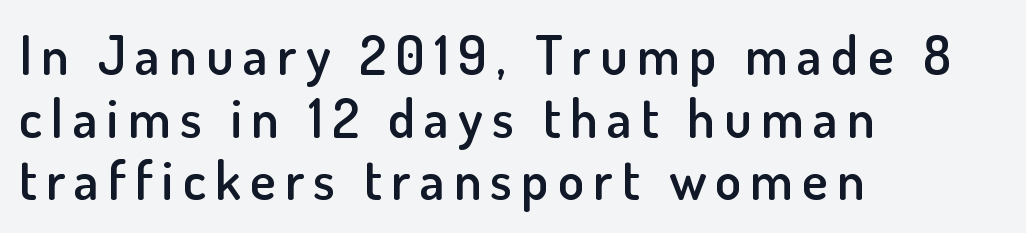
The image shows 54 px semibold sans-serif type, upright; set left-aligned, line spacing 1.16x, not underlined; low stroke contrast and a small x-height.
